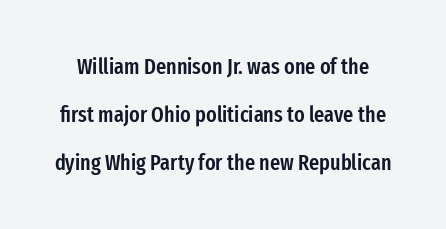
{"italic": "no", "bold": "semi", "underline": "no", "line_spacing": "loose", "line_spacing_ratio": 2.18, "letter_spacing": "normal", "letter_spacing_em": 0.0, "glyph_px": 22}
